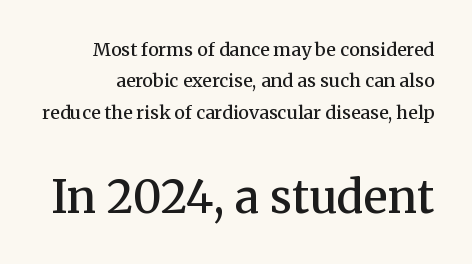
Anything drawn beneath the words? Only blank space. On the weight axis this lands at semibold, roughly 600. These lines are rendered in a variable-pitch font. The tracking reads as untouched default to a designer's eye.
